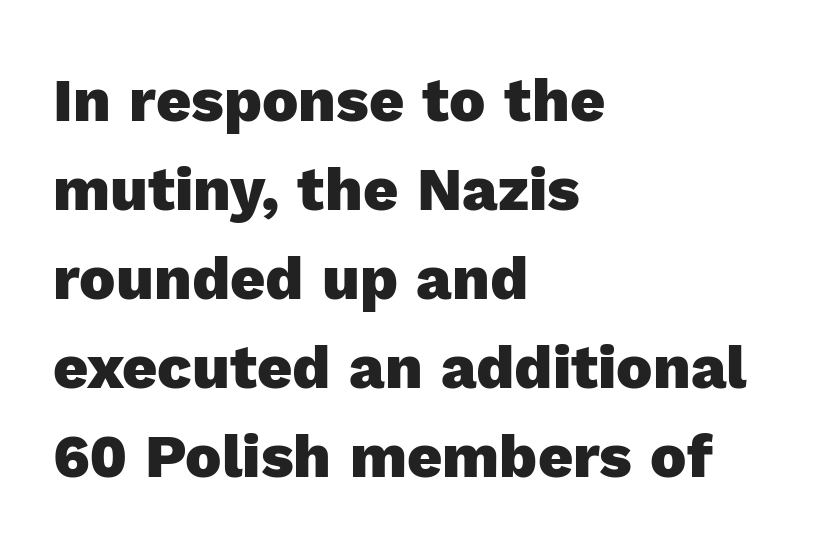
The face used here is a sans, in the tradition of grotesques and geometrics. The lettering stays uniformly vertical, giving the passage a roman look. Spacing verdict: proportional, widths tailored to each character. Each glyph is drawn with heavy, bold strokes.
